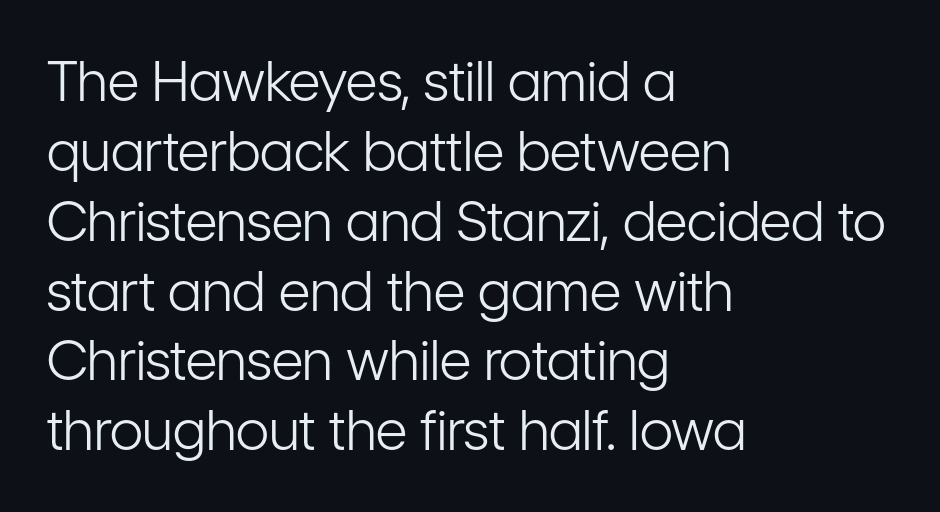
Q: Is the text bold? A: No.
Q: Is the text italic (slanted)? A: No, it is upright.
Q: Is the typeface a serif or a sans-serif typeface? A: Sans-serif.
Q: Is the text underlined? A: No.
Q: How is the paragraph aligned? A: Left-aligned.
Q: Is the spacing between letters normal or unusually wide? A: Normal.
Q: Is the spacing between lines tight, normal or loose? A: Normal.
Q: Width (condensed, normal, or wide)? A: Condensed.
Q: Stroke contrast? A: Low.
Q: x-height? A: Medium.
Q: Monospaced? A: No.
